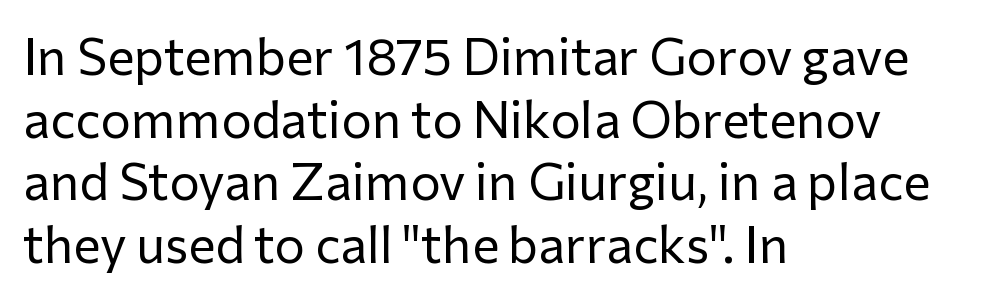
The letters advance in unequal steps, a hallmark of proportional type. The typography opts for an upright posture over an oblique one. The face used here is a sans, in the tradition of grotesques and geometrics. Each word holds together tightly as a unit, with standard inter-letter gaps. Is the type heavy? It reads as light-to-regular instead.
